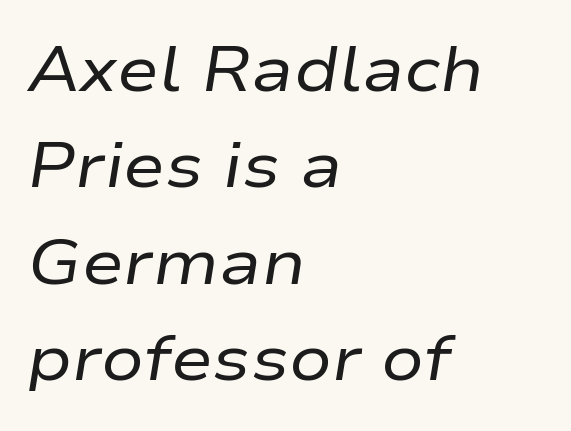
The rag falls on the right side of this text block. Is there much room between lines? A standard amount, neither cramped nor airy. Weight: in the light-to-regular range. Glyph-to-glyph distance matches everyday printed text.
